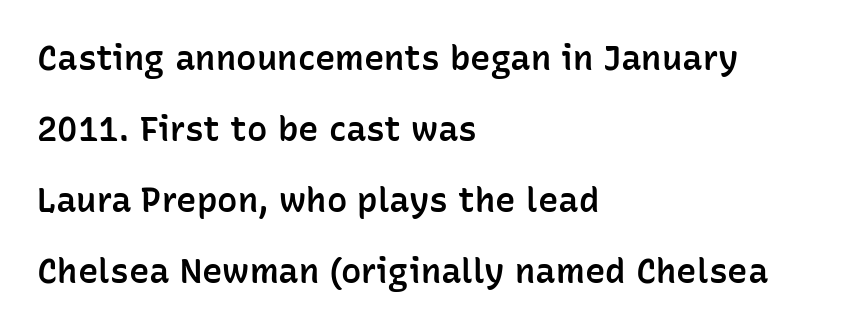
The image shows 34 px semibold sans-serif type, upright; set left-aligned, loose line spacing (2.09x), normal letter spacing, not underlined; low stroke contrast and a medium x-height.
